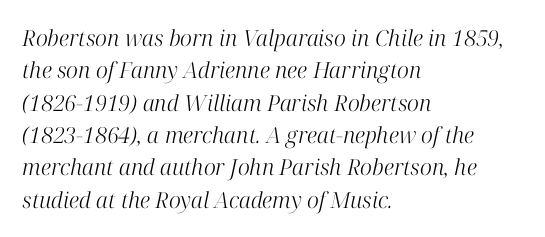
Q: Is the text bold? A: No.
Q: Is the text italic (slanted)? A: Yes, it leans right by about 12 degrees.
Q: Is the text underlined? A: No.
Q: How is the paragraph aligned? A: Left-aligned.
Q: Is the spacing between letters normal or unusually wide? A: Normal.
Q: Is the spacing between lines tight, normal or loose? A: Normal.
